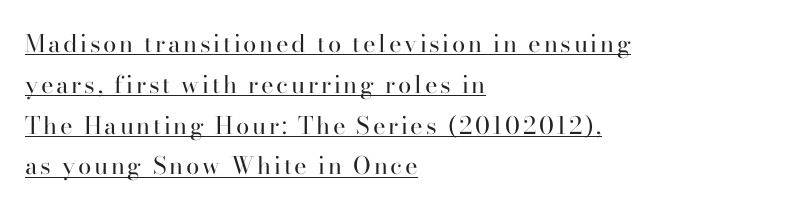
{"italic": "no", "bold": "no", "underline": "yes", "align": "left", "line_spacing": "normal", "line_spacing_ratio": 1.7, "glyph_px": 24}
